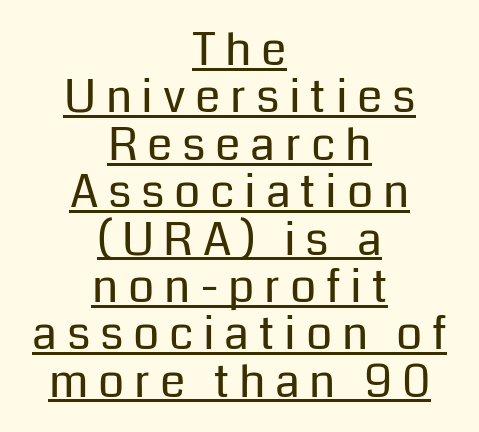
Notice how descenders almost collide with the ascenders below — that's tight leading. Glyph-to-glyph distance is far greater than everyday printed text. The rendering uses the underline text-decoration. The typesetting does not lean heavy: it is not bold. The compositor balanced each line on the midline.
